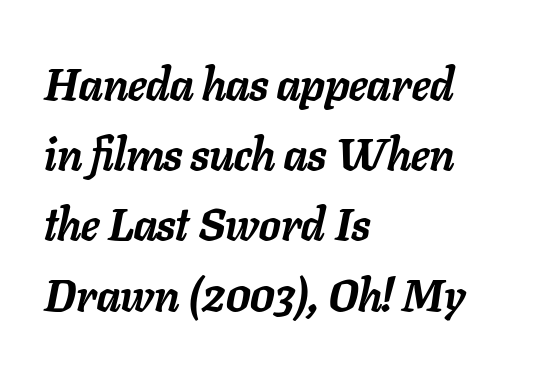
{"italic": "yes", "lean": "right", "slant_degrees": 11, "bold": "yes", "weight": "semibold", "width": "normal", "stroke_contrast": "low", "x_height": "medium", "monospaced": "no", "underline": "no", "align": "left", "line_spacing": "normal", "line_spacing_ratio": 1.56, "letter_spacing": "normal", "letter_spacing_em": 0.0, "glyph_px": 45}
